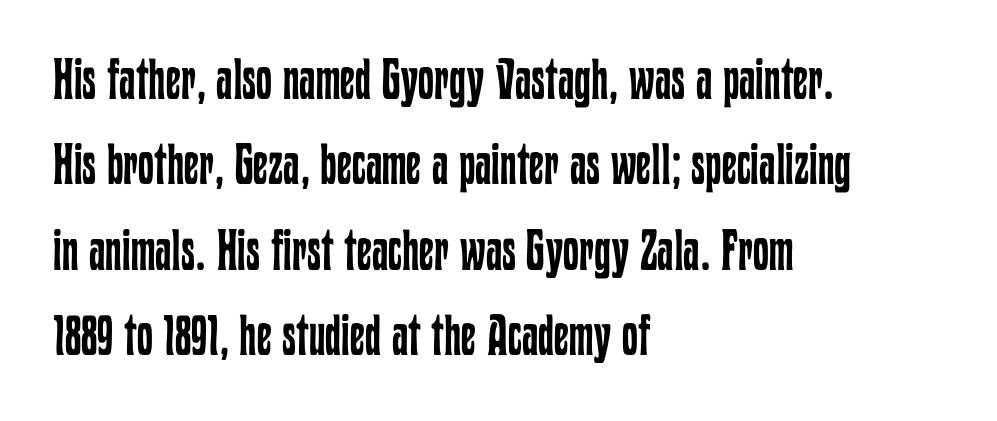
A typesetter would call this proportional, since set widths differ per character. A classic flush-left, rag-right setting is used for this passage. Compared with a typical body face, this is equally light or lighter still. Is the letter spacing exaggerated? No — it looks like the ordinary default. When letters stand straight like this, we call the style roman or upright.
